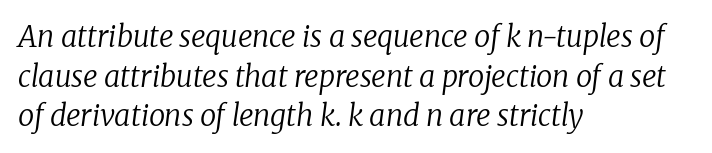
It's the slanting kind of type. Words appear dense and cohesive because spacing is normal. The line-height multiplier appears to be the usual default. I'd call this a serif setting — the letters wear small feet. The typeface has the unassuming heft of standard copy or less.
